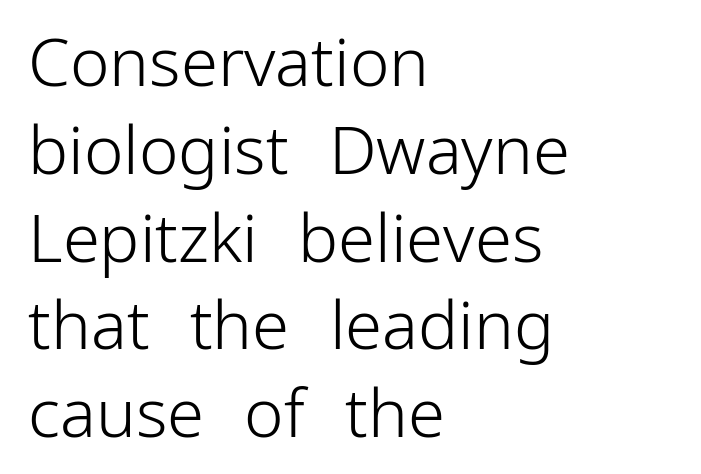
Q: Is the text bold? A: No.
Q: Is the text italic (slanted)? A: No, it is upright.
Q: Is the typeface a serif or a sans-serif typeface? A: Sans-serif.
Q: Is the text underlined? A: No.
Q: How is the paragraph aligned? A: Left-aligned.
Q: Is the spacing between letters normal or unusually wide? A: Normal.
Q: Is the spacing between lines tight, normal or loose? A: Normal.
Q: Width (condensed, normal, or wide)? A: Normal.
Q: Stroke contrast? A: Low.
Q: x-height? A: Medium.
Q: Monospaced? A: No.
